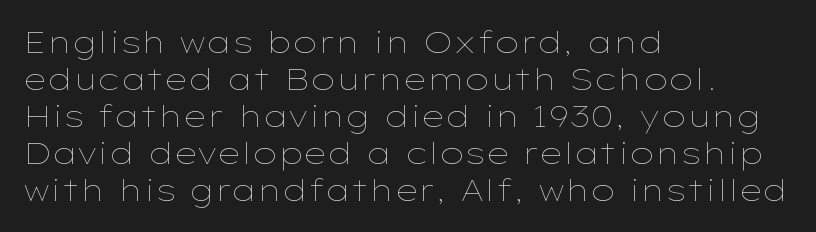
A light-to-regular cut is what we see here. Each row of text sits above clean, open space. Varying glyph widths throughout — classic text-font behaviour. You could call the tracking neutral — neither tight nor loose.
